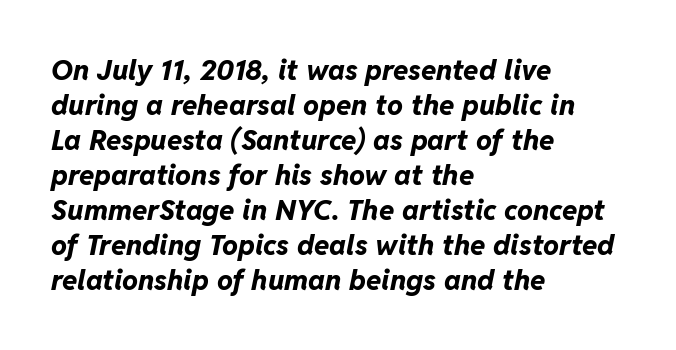
The image shows 28 px bold type, italic (leaning right); set left-aligned, normal line spacing (1.25x), normal letter spacing, not underlined; low stroke contrast and a medium x-height.
